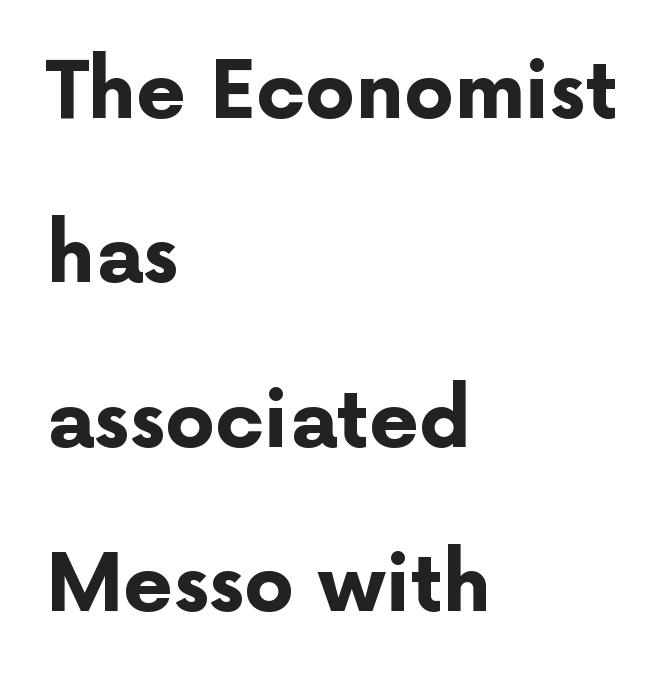
The image shows 79 px bold sans-serif type, upright; set left-aligned, loose line spacing (2.08x), normal letter spacing, not underlined; low stroke contrast and a medium x-height.
